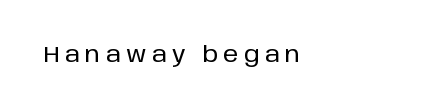
{"italic": "no", "underline": "no", "align": "left", "letter_spacing": "wide", "letter_spacing_em": 0.24, "glyph_px": 22}
